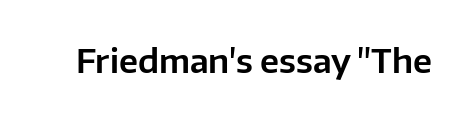
The image shows 33 px sans-serif type, upright; set normal letter spacing, not underlined; low stroke contrast and a medium x-height.
